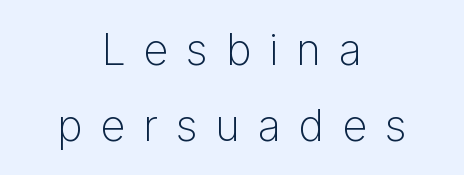
Q: Is the text bold? A: No.
Q: Is the text italic (slanted)? A: No, it is upright.
Q: Is the typeface a serif or a sans-serif typeface? A: Sans-serif.
Q: Is the text underlined? A: No.
Q: How is the paragraph aligned? A: Centered.
Q: Is the spacing between letters normal or unusually wide? A: Unusually wide.
Q: Width (condensed, normal, or wide)? A: Normal.
Q: Stroke contrast? A: Low.
Q: x-height? A: Medium.
Q: Monospaced? A: No.
